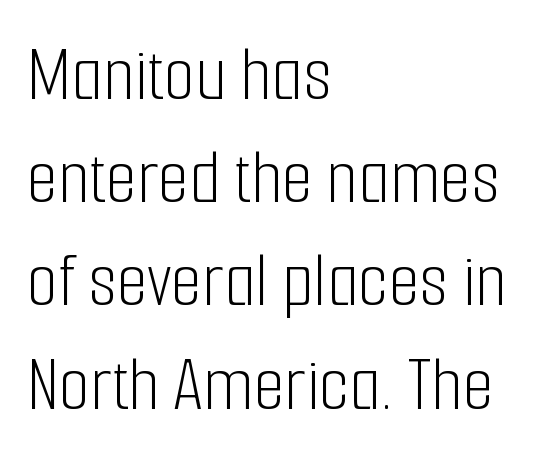
The lines sit at an ordinary, default distance from one another. The typesetter chose a ragged-right arrangement here. This sample uses a sans-serif face. Nobody drew a line under any word here. Nothing unusual about the tracking: characters are spaced as the font intends. A typesetter would call this proportional, since set widths differ per character.
